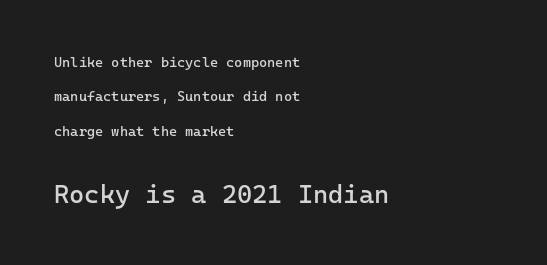
Q: Is the text bold? A: No.
Q: Is the text italic (slanted)? A: No, it is upright.
Q: Is the text underlined? A: No.
Q: How is the paragraph aligned? A: Left-aligned.
Q: Is the spacing between letters normal or unusually wide? A: Normal.
Q: Is the spacing between lines tight, normal or loose? A: Loose.
Q: Which block of text is set in a larger size, the first (top) or the second (bottom)? A: The second (bottom) one.
